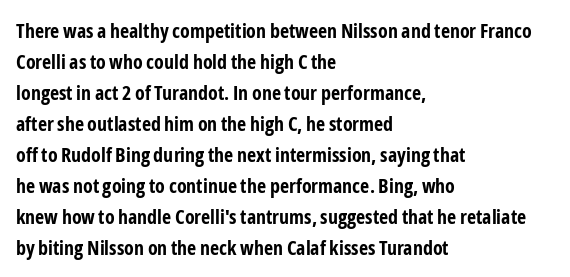
Q: Is the text bold? A: Yes.
Q: Is the text italic (slanted)? A: No, it is upright.
Q: Is the text underlined? A: No.
Q: How is the paragraph aligned? A: Left-aligned.
Q: Is the spacing between letters normal or unusually wide? A: Normal.
Q: Is the spacing between lines tight, normal or loose? A: Normal.
